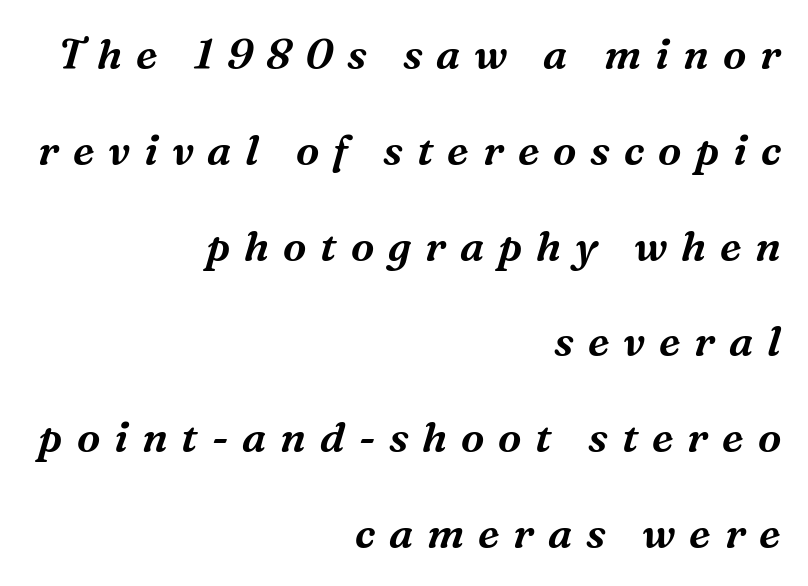
{"serif": "yes", "italic": "yes", "lean": "right", "slant_degrees": 16, "width": "normal", "stroke_contrast": "medium", "x_height": "medium", "monospaced": "no", "underline": "no", "align": "right", "line_spacing": "loose", "line_spacing_ratio": 2.28, "letter_spacing": "wide", "letter_spacing_em": 0.33, "glyph_px": 42}
